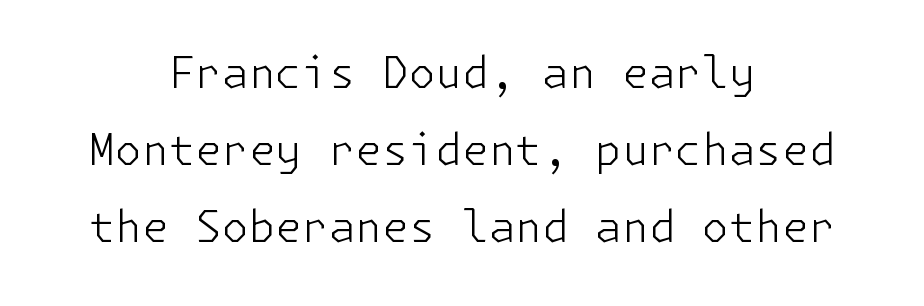
{"serif": "no", "italic": "no", "bold": "no", "weight": "light", "width": "normal", "stroke_contrast": "low", "x_height": "medium", "underline": "no", "align": "center", "line_spacing_ratio": 1.79, "letter_spacing": "normal", "letter_spacing_em": 0.0, "glyph_px": 43}
